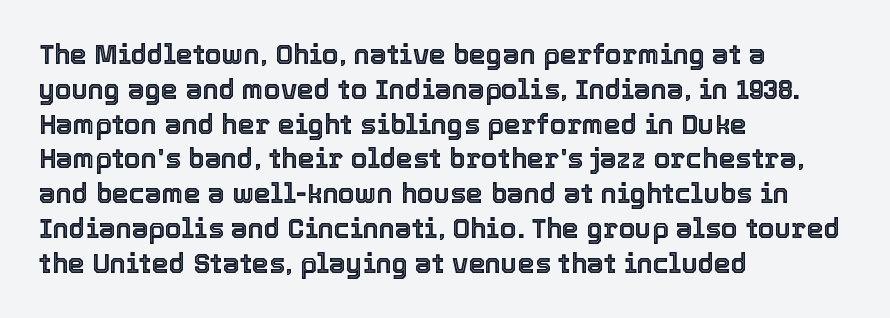
Q: Is the text italic (slanted)? A: No, it is upright.
Q: Is the text underlined? A: No.
Q: How is the paragraph aligned? A: Left-aligned.
Q: Is the spacing between letters normal or unusually wide? A: Normal.
Q: Is the spacing between lines tight, normal or loose? A: Normal.
